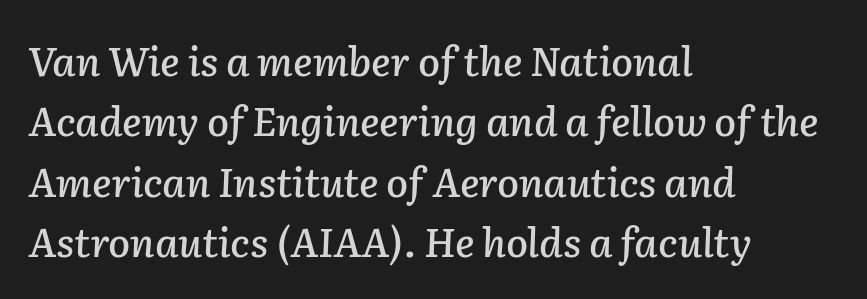
The space between consecutive lines is moderate. This is oblique type, the kind used for emphasis or titles. Think of a printed novel: that variable character pitch is what you see here. Students, note that the glyphs here touch the page at normal intervals. Short and long lines alike share a common starting point at left. Rule under the text: the space is simply empty.
